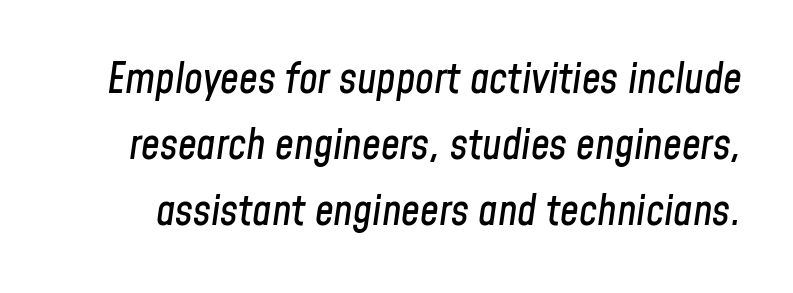
{"italic": "yes", "lean": "right", "slant_degrees": 8, "width": "condensed", "stroke_contrast": "low", "x_height": "medium", "monospaced": "no", "underline": "no", "line_spacing": "normal", "line_spacing_ratio": 1.57, "letter_spacing": "normal", "letter_spacing_em": 0.0, "glyph_px": 42}
